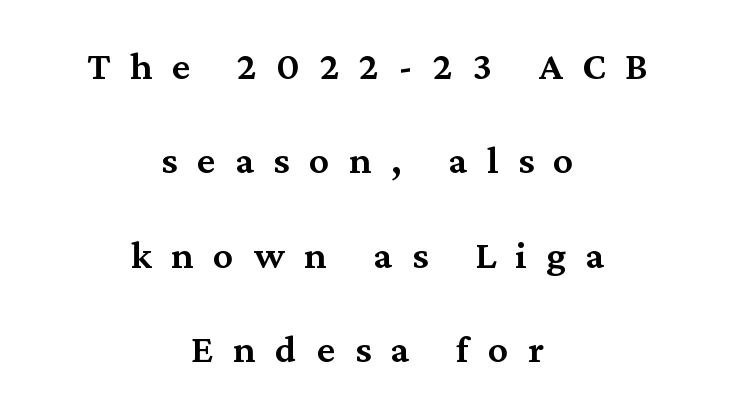
Q: Is the text bold? A: Semi-bold.
Q: Is the text italic (slanted)? A: No, it is upright.
Q: Is the typeface a serif or a sans-serif typeface? A: Serif.
Q: Is the text underlined? A: No.
Q: How is the paragraph aligned? A: Centered.
Q: Is the spacing between letters normal or unusually wide? A: Unusually wide.
Q: Is the spacing between lines tight, normal or loose? A: Loose.
Q: Width (condensed, normal, or wide)? A: Normal.
Q: Stroke contrast? A: Medium.
Q: x-height? A: Medium.
Q: Monospaced? A: No.
